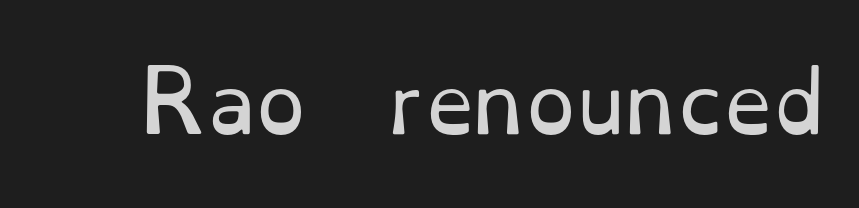
Q: Is the text bold? A: No.
Q: Is the text italic (slanted)? A: No, it is upright.
Q: Is the typeface a serif or a sans-serif typeface? A: Sans-serif.
Q: Is the text underlined? A: No.
Q: Is the spacing between letters normal or unusually wide? A: Normal.
Q: Width (condensed, normal, or wide)? A: Normal.
Q: Stroke contrast? A: Low.
Q: x-height? A: Small.
Q: Monospaced? A: No.
